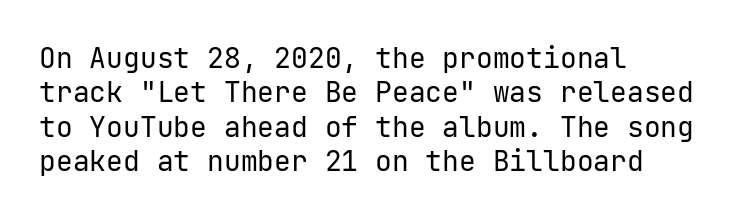
Unlike italic type, these characters show no tilt at all. The passage shown is not underscored anywhere. The face used here is a sans, in the tradition of grotesques and geometrics. This sample uses plain, unmodified letter spacing. Caption: face not bold, strokes unweighted.
